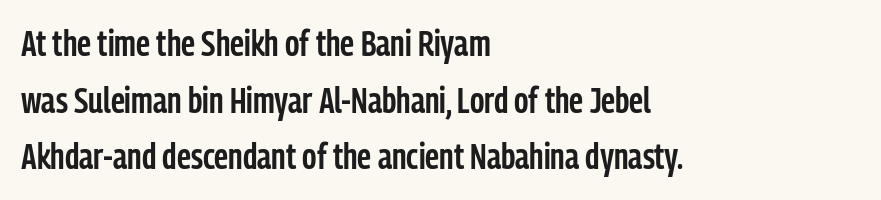
Proportional: the letters do not fall into vertical columns. Regular leading. Serif or sans? Sans — the stroke terminals are bare. The passage shown is semibold, sitting just below true bold. Short and long lines alike share a common starting point at left.
